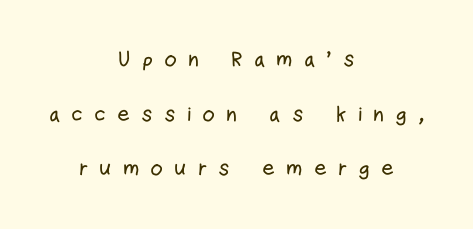
A bare baseline throughout the passage. A roman cut, with each character standing at attention. Is there much room between lines? Yes — plenty of vertical air separates them. The passage shown has open, widely tracked lettering throughout. Compared with a flush-left layout, this one balances lines on the center instead.
